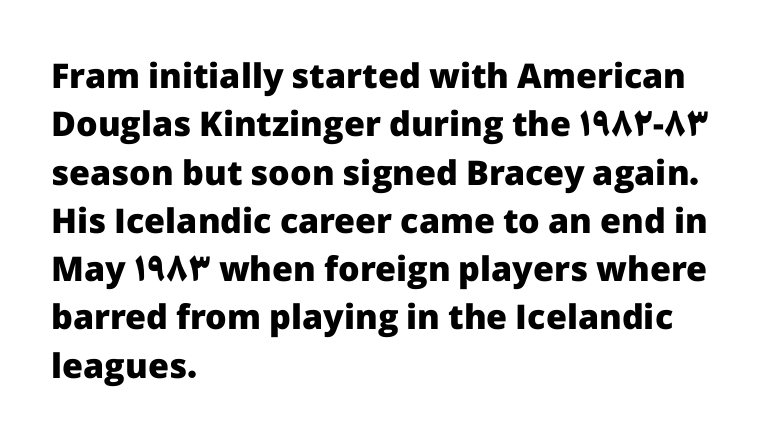
Unlike italic type, these characters show no tilt at all. Varying glyph widths throughout — classic text-font behaviour. Nobody drew a line under any word here. To sum up the face: it is a sans, with no serifs.
